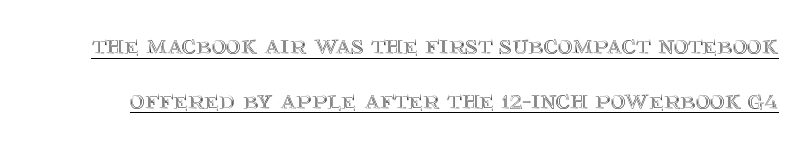
The image shows 28 px text type, upright; set loose line spacing (1.95x), normal letter spacing, underlined; a large x-height.
